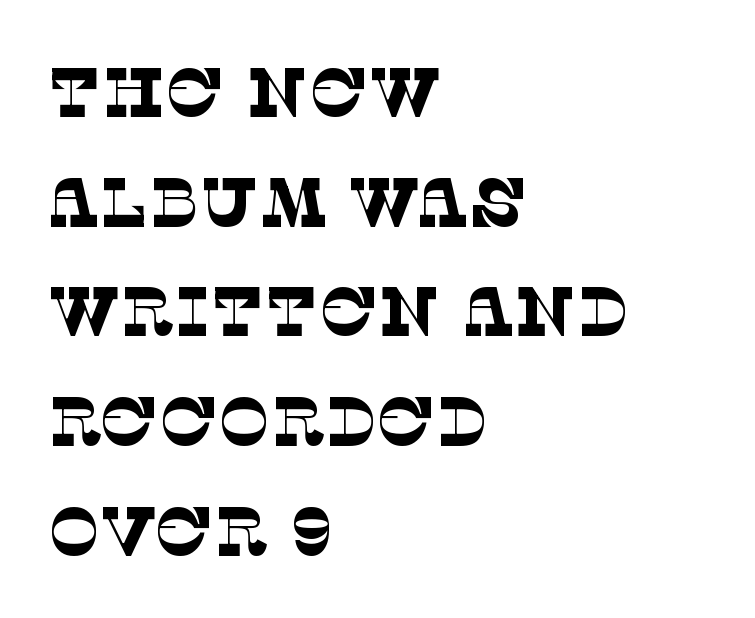
{"serif": "yes", "bold": "no", "weight": "thin", "width": "normal", "stroke_contrast": "low", "x_height": "large", "monospaced": "no", "underline": "no", "align": "left", "line_spacing": "normal", "line_spacing_ratio": 1.59, "letter_spacing": "normal", "letter_spacing_em": 0.0, "glyph_px": 69}
